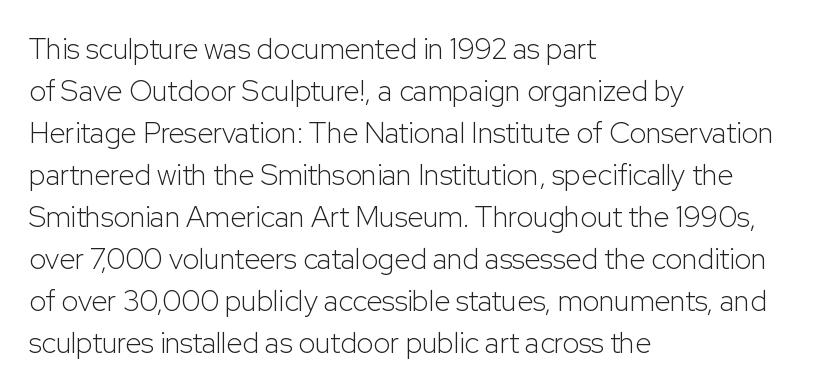
The image shows 29 px light sans-serif type, upright; set left-aligned, normal line spacing (1.45x), normal letter spacing, not underlined; low stroke contrast and a medium x-height.
